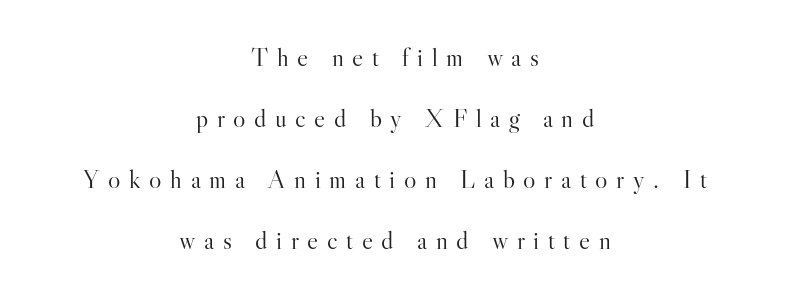
The image shows 26 px text type, upright; set centered, loose line spacing (2.35x), unusually wide letter spacing (+0.33 em), not underlined.
